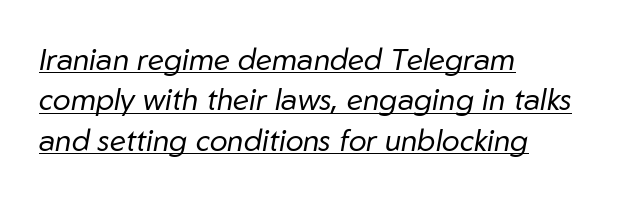
The image shows 30 px regular-weight type, italic (leaning right); set left-aligned, normal line spacing (1.35x), normal letter spacing, underlined; low stroke contrast and a medium x-height.
